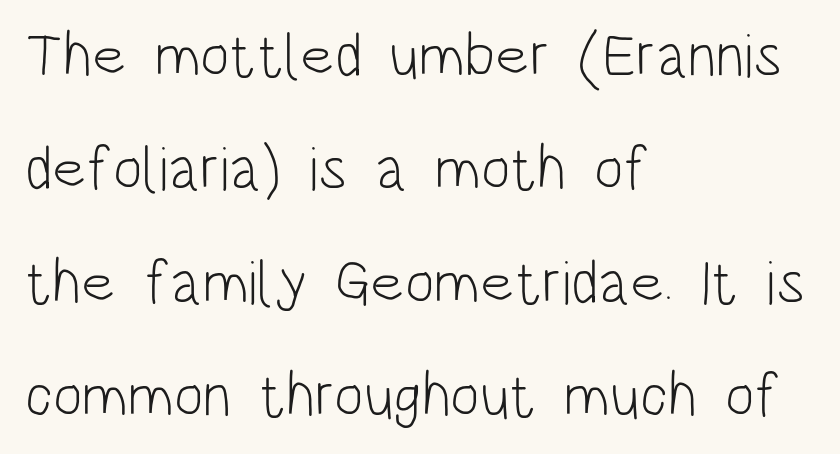
Posture: straight, roman, zero tilt. Stroke terminals: plain, sans-serif. How are the letters spaced? Ordinarily, with no added tracking. The setting favours the left margin, as ordinary paragraphs usually do.
